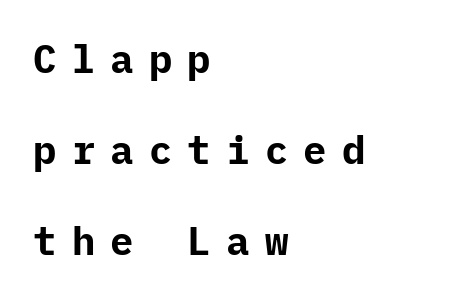
In terms of letterspacing, this is a distinctly airy, spread setting. Widely set lines give the paragraph a tall, airy silhouette. Bold? Absolutely — the strokes are thick and heavy. Typeset ragged right — the left edge is the straight one. The gap between lines stays unmarked.
